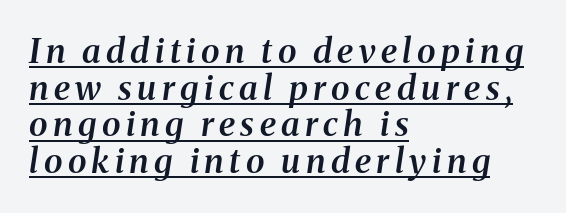
{"serif": "yes", "italic": "yes", "lean": "right", "slant_degrees": 8, "bold": "semi", "weight": "semibold", "width": "normal", "stroke_contrast": "medium", "x_height": "medium", "monospaced": "no", "underline": "yes", "align": "left", "line_spacing": "tight", "line_spacing_ratio": 1.08, "glyph_px": 34}
